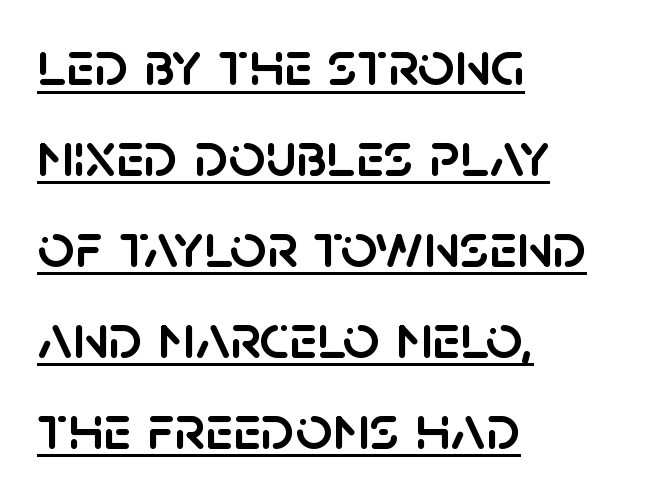
{"serif": "no", "italic": "no", "width": "normal", "stroke_contrast": "low", "x_height": "large", "monospaced": "no", "underline": "yes", "align": "left", "line_spacing": "normal", "line_spacing_ratio": 1.42, "letter_spacing": "normal", "letter_spacing_em": 0.0, "glyph_px": 64}
